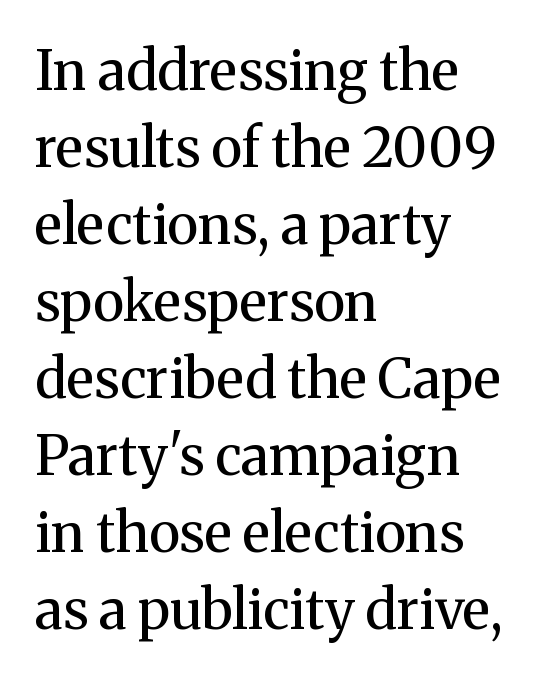
The image shows 55 px regular-weight serif type, upright; set left-aligned, normal line spacing (1.4x), normal letter spacing, not underlined; medium stroke contrast and a medium x-height.
